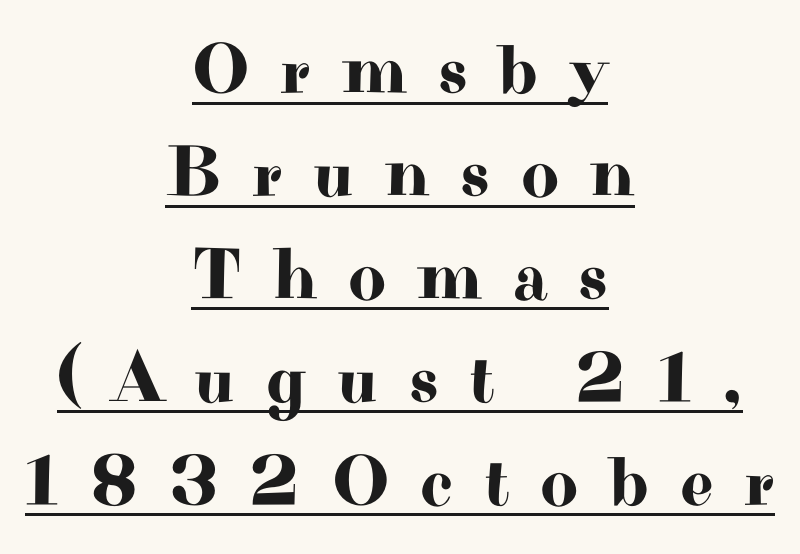
The image shows 73 px wide serif type, upright; set centered, normal line spacing (1.41x), unusually wide letter spacing (+0.42 em), underlined; high stroke contrast and a small x-height.
